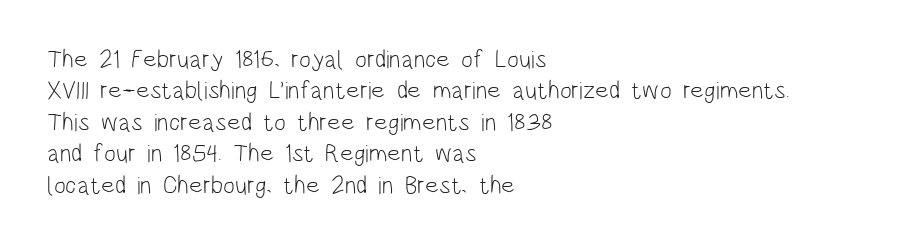
Q: Is the text bold? A: No.
Q: Is the text italic (slanted)? A: No, it is upright.
Q: Is the text underlined? A: No.
Q: How is the paragraph aligned? A: Left-aligned.
Q: Is the spacing between letters normal or unusually wide? A: Normal.
Q: Is the spacing between lines tight, normal or loose? A: Normal.
